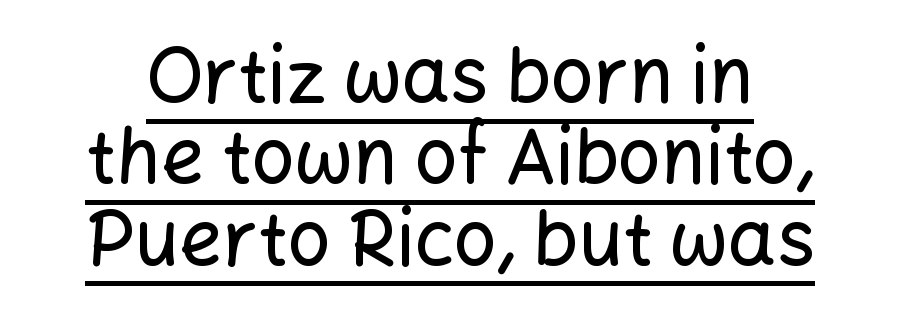
{"serif": "no", "italic": "no", "width": "normal", "stroke_contrast": "low", "x_height": "medium", "monospaced": "no", "underline": "yes", "align": "center", "line_spacing": "tight", "line_spacing_ratio": 1.07, "letter_spacing": "normal", "letter_spacing_em": 0.0, "glyph_px": 76}
